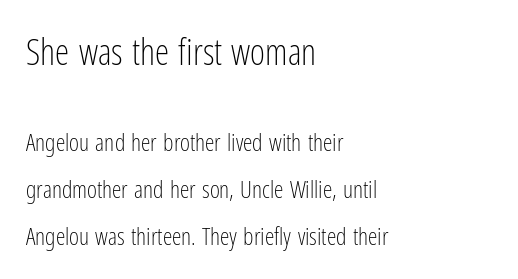
{"serif": "no", "italic": "no", "bold": "no", "weight": "light", "width": "condensed", "stroke_contrast": "low", "x_height": "medium", "monospaced": "no", "underline": "no", "align": "left", "line_spacing": "loose", "line_spacing_ratio": 1.95, "letter_spacing": "normal", "letter_spacing_em": 0.0, "larger_block": "first", "size_ratio": 1.5, "glyph_px": 36}
